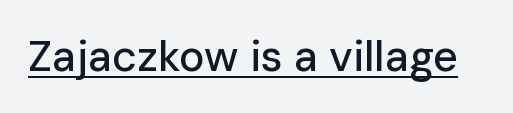
Upright lettering throughout. Descenders here cross a horizontal rule under the line. A typesetter would call this proportional, since set widths differ per character. Look at the bottom of the vertical strokes: they stop flat, with no serifs.
